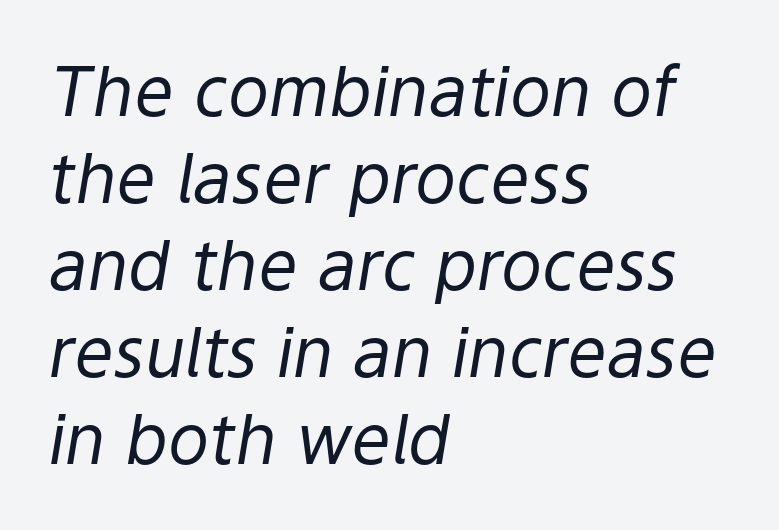
Q: Is the text bold? A: No.
Q: Is the text italic (slanted)? A: Yes, it leans right by about 9 degrees.
Q: Is the text underlined? A: No.
Q: How is the paragraph aligned? A: Left-aligned.
Q: Is the spacing between letters normal or unusually wide? A: Normal.
Q: Is the spacing between lines tight, normal or loose? A: Normal.
Q: Width (condensed, normal, or wide)? A: Normal.
Q: Stroke contrast? A: Low.
Q: x-height? A: Medium.
Q: Monospaced? A: No.
